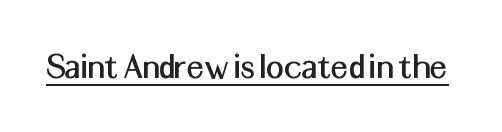
The image shows 39 px sans-serif type, upright; set normal letter spacing, underlined; medium stroke contrast and a medium x-height.
